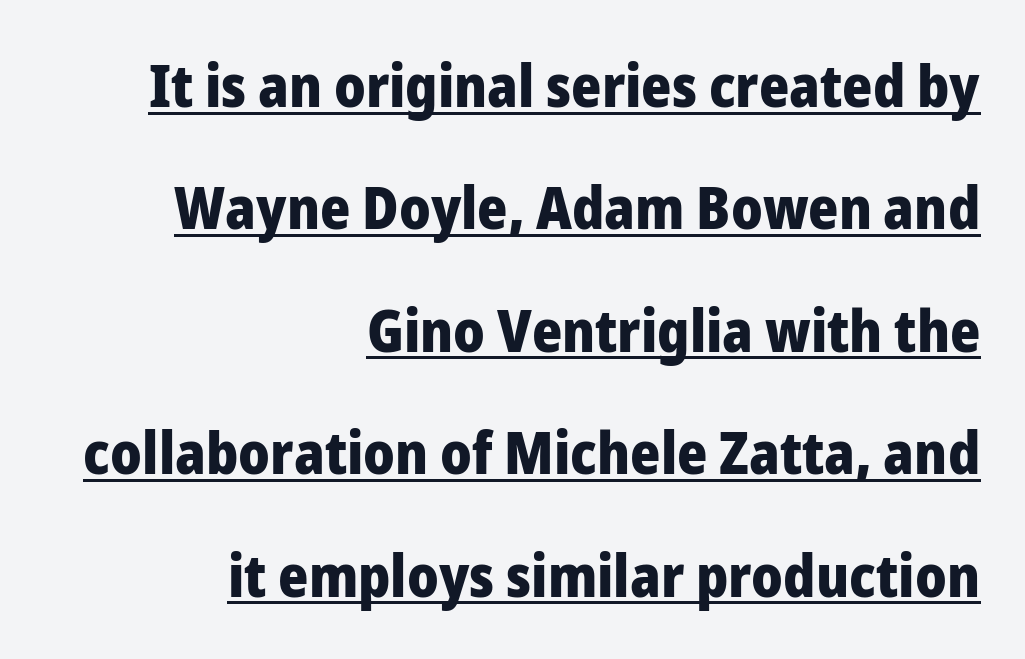
Q: Is the text bold? A: Yes.
Q: Is the text italic (slanted)? A: No, it is upright.
Q: Is the typeface a serif or a sans-serif typeface? A: Sans-serif.
Q: Is the text underlined? A: Yes.
Q: How is the paragraph aligned? A: Right-aligned.
Q: Is the spacing between letters normal or unusually wide? A: Normal.
Q: Is the spacing between lines tight, normal or loose? A: Loose.
Q: Width (condensed, normal, or wide)? A: Normal.
Q: Stroke contrast? A: Low.
Q: x-height? A: Medium.
Q: Monospaced? A: No.
